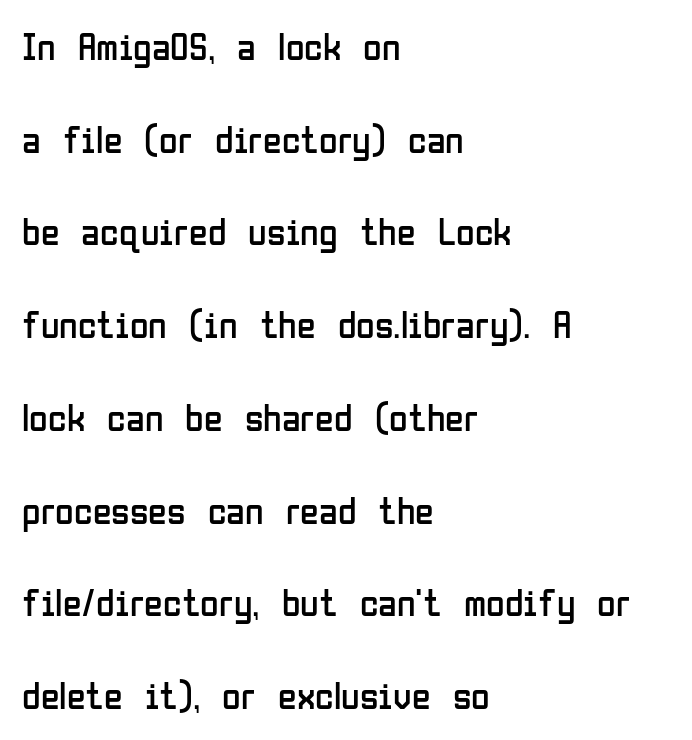
The image shows 38 px regular-weight, condensed sans-serif type, upright; set left-aligned, loose line spacing (2.44x), normal letter spacing, not underlined; low stroke contrast and a medium x-height.
